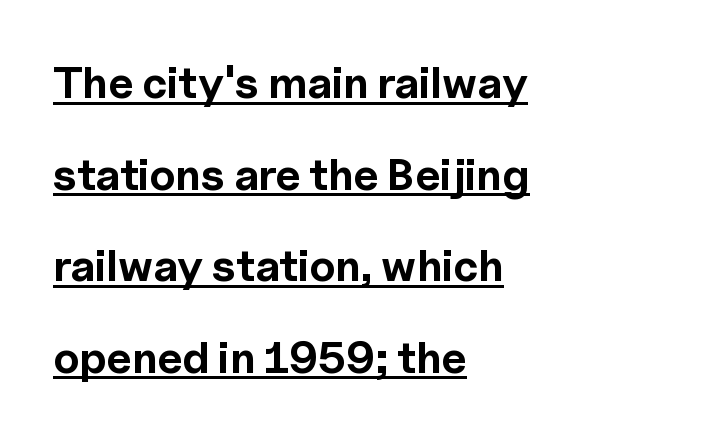
The image shows 44 px bold sans-serif type, upright; set left-aligned, loose line spacing (2.08x), normal letter spacing, underlined; a medium x-height.
